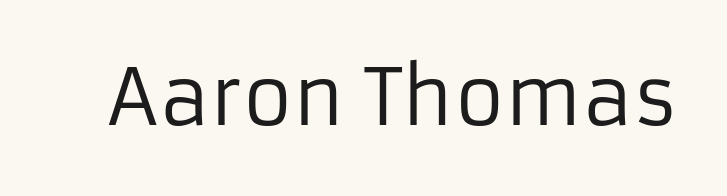
The typeface has the unassuming heft of standard copy or less. In terms of posture, this sample is upright. Students, note that the glyphs here touch the page at normal intervals. A clean baseline with only descenders dipping below it.
